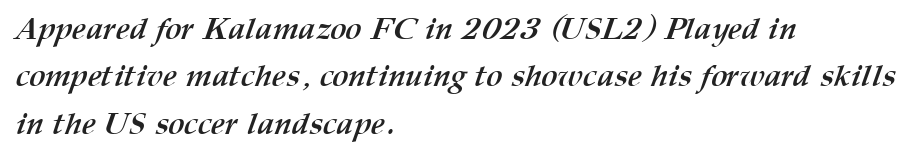
Set as a true bold cut, around the 700 mark. Evenly set lines give the paragraph a standard silhouette. The letters advance in unequal steps, a hallmark of proportional type. Quick note: underline off. Line beginnings align vertically; line endings do not. Inter-character spacing is left at the font's built-in metrics.
